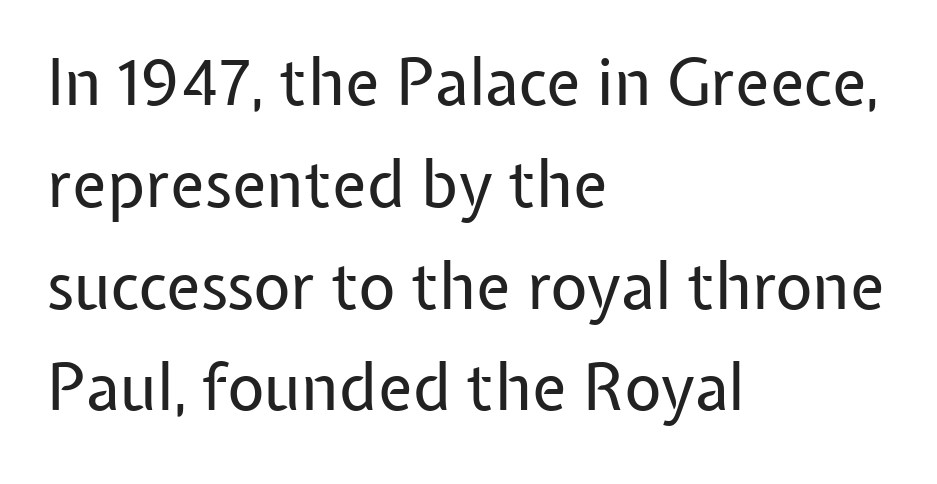
Q: Is the text bold? A: No.
Q: Is the text italic (slanted)? A: No, it is upright.
Q: Is the typeface a serif or a sans-serif typeface? A: Sans-serif.
Q: Is the text underlined? A: No.
Q: How is the paragraph aligned? A: Left-aligned.
Q: Is the spacing between letters normal or unusually wide? A: Normal.
Q: Is the spacing between lines tight, normal or loose? A: Normal.
Q: Width (condensed, normal, or wide)? A: Normal.
Q: Stroke contrast? A: Low.
Q: x-height? A: Medium.
Q: Monospaced? A: No.
